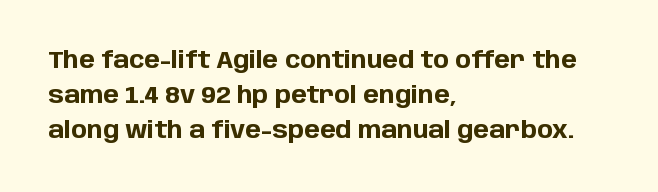
Q: Is the text bold? A: Yes.
Q: Is the text italic (slanted)? A: No, it is upright.
Q: Is the text underlined? A: No.
Q: How is the paragraph aligned? A: Left-aligned.
Q: Is the spacing between letters normal or unusually wide? A: Normal.
Q: Is the spacing between lines tight, normal or loose? A: Normal.
